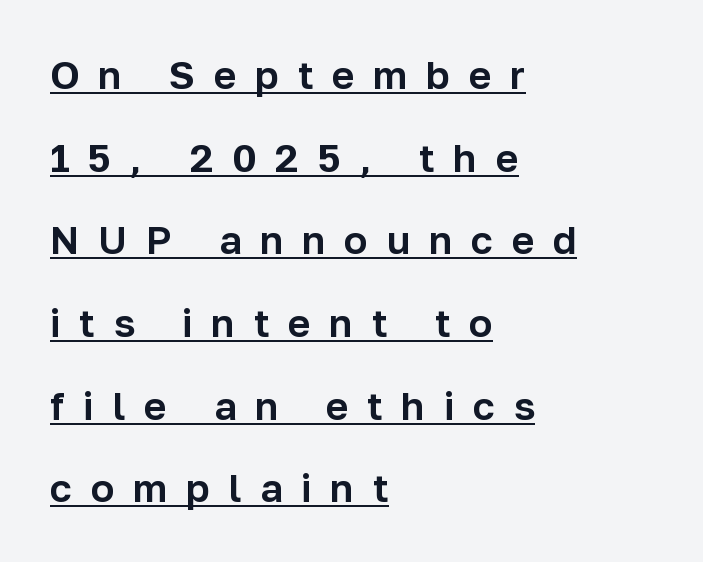
{"serif": "no", "italic": "no", "width": "normal", "stroke_contrast": "low", "x_height": "medium", "monospaced": "no", "underline": "yes", "align": "left", "line_spacing": "loose", "line_spacing_ratio": 2.12, "letter_spacing": "wide", "letter_spacing_em": 0.48, "glyph_px": 39}
